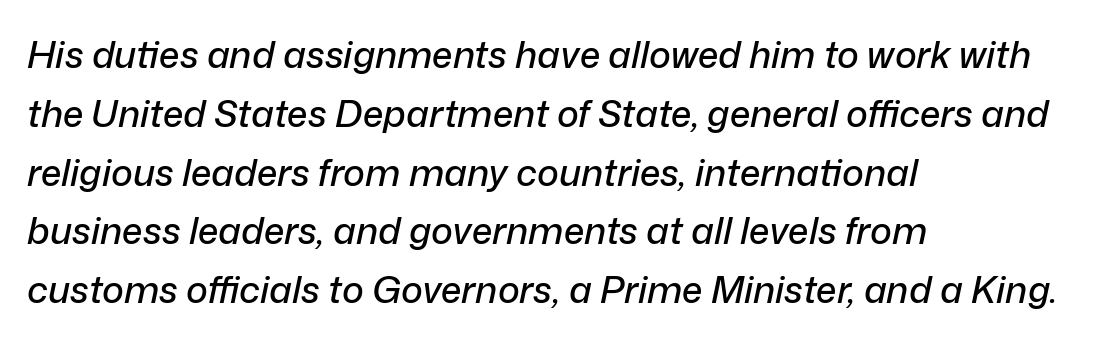
The image shows 37 px text type, italic (leaning right); set left-aligned, normal line spacing (1.59x), normal letter spacing, not underlined; low stroke contrast and a medium x-height.
